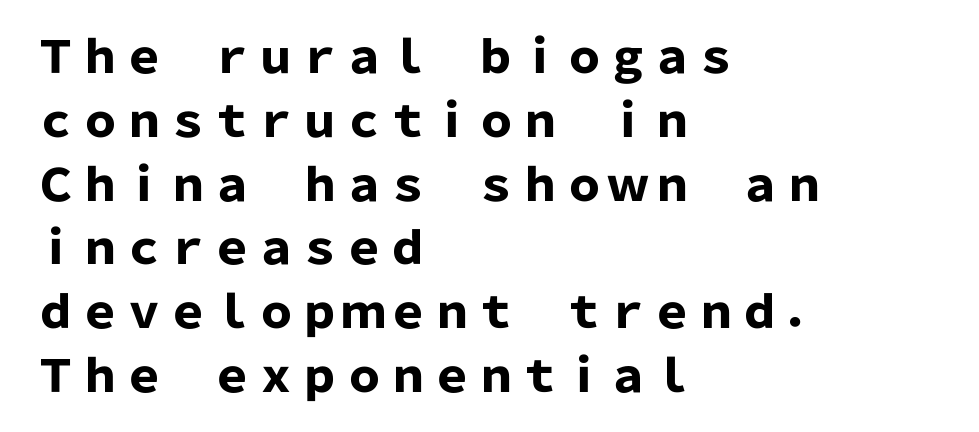
{"serif": "no", "italic": "no", "bold": "yes", "weight": "heavy", "width": "normal", "stroke_contrast": "low", "x_height": "medium", "monospaced": "no", "underline": "no", "align": "left", "line_spacing": "normal", "line_spacing_ratio": 1.45, "letter_spacing": "normal", "letter_spacing_em": 0.0, "glyph_px": 44}
